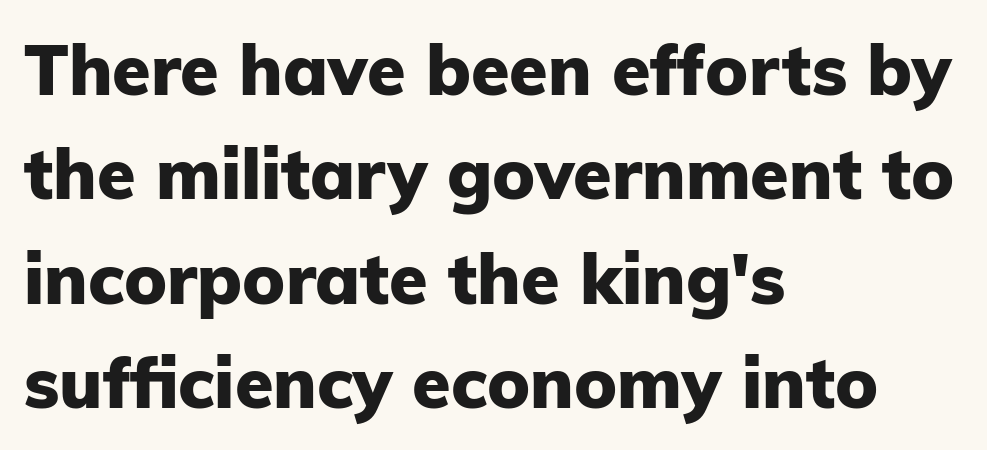
{"serif": "no", "italic": "no", "bold": "yes", "weight": "heavy", "width": "normal", "stroke_contrast": "low", "x_height": "medium", "monospaced": "no", "underline": "no", "align": "left", "line_spacing": "normal", "line_spacing_ratio": 1.49, "letter_spacing": "normal", "letter_spacing_em": 0.0, "glyph_px": 70}
